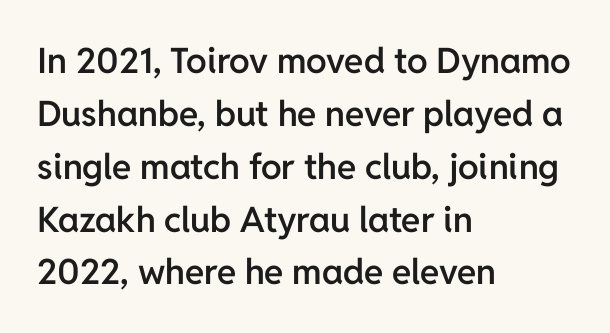
The image shows 35 px semibold sans-serif type, upright; set left-aligned, normal line spacing (1.51x), normal letter spacing, not underlined; low stroke contrast and a medium x-height.
